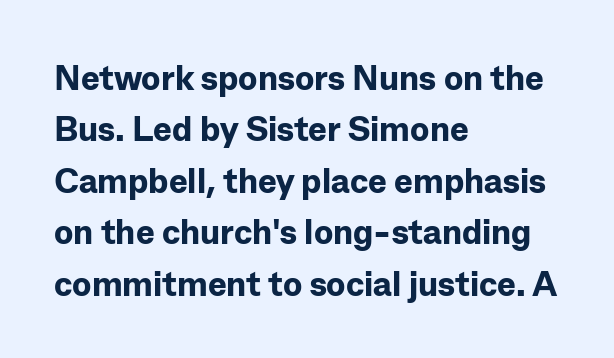
The image shows 35 px bold sans-serif type, upright; set left-aligned, normal line spacing (1.47x), normal letter spacing, not underlined; low stroke contrast and a medium x-height.
